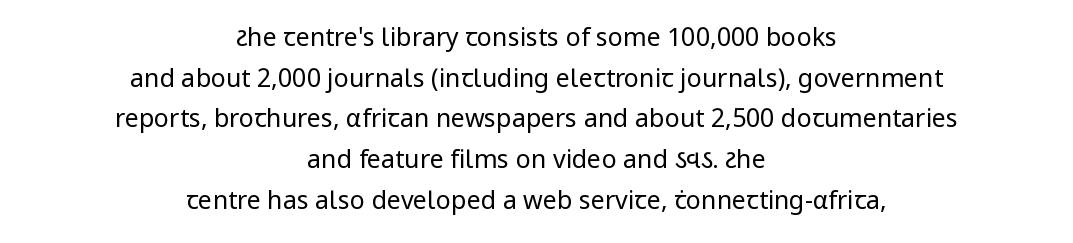
Words appear dense and cohesive because spacing is normal. Weight class: somewhere from thin through regular. No word sits above an underline. The setting favours the middle, as headings and verse often do. Whoever set this chose a conventional vertical rhythm.
